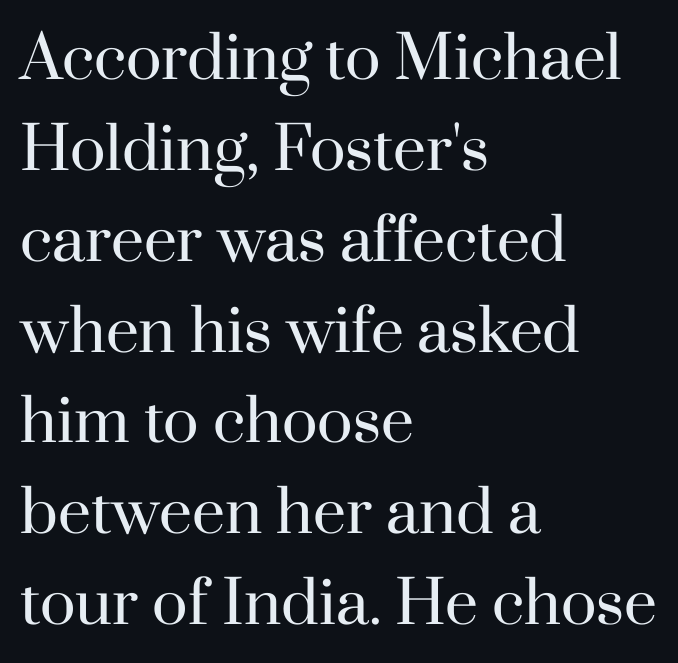
{"serif": "yes", "italic": "no", "bold": "no", "weight": "regular", "width": "normal", "stroke_contrast": "high", "x_height": "small", "monospaced": "no", "underline": "no", "align": "left", "line_spacing": "normal", "line_spacing_ratio": 1.54, "letter_spacing": "normal", "letter_spacing_em": 0.0, "glyph_px": 59}
